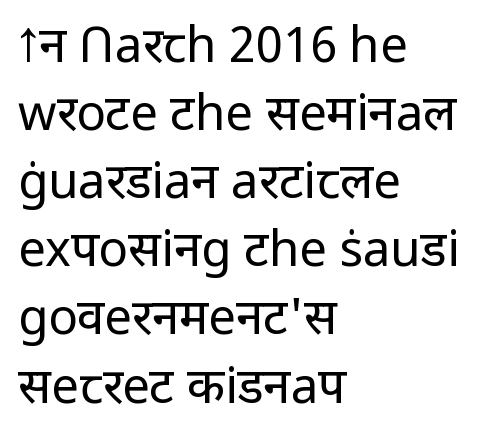
Line starts are locked; line ends wander. Words float on clear page, feet unadorned. Stroke thickness stays within the range of a standard reading face or lighter. Do the characters align in a grid? No, the font is proportional. The rendering uses a moderate line-height, typical for paragraphs.
